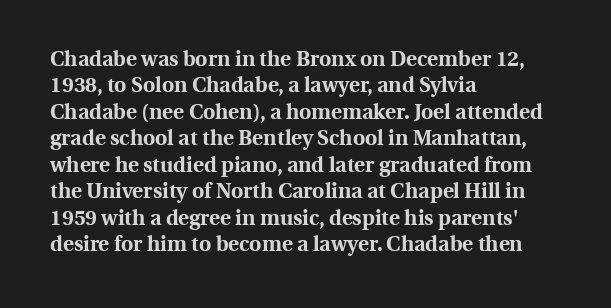
{"italic": "no", "bold": "yes", "underline": "no", "align": "left", "line_spacing": "normal", "line_spacing_ratio": 1.26, "letter_spacing": "normal", "letter_spacing_em": 0.0, "glyph_px": 21}
